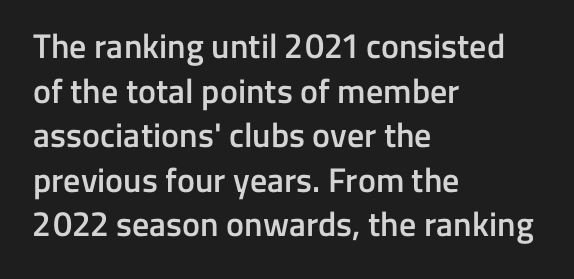
Q: Is the text bold? A: Semi-bold.
Q: Is the text italic (slanted)? A: No, it is upright.
Q: Is the typeface a serif or a sans-serif typeface? A: Sans-serif.
Q: Is the text underlined? A: No.
Q: How is the paragraph aligned? A: Left-aligned.
Q: Is the spacing between letters normal or unusually wide? A: Normal.
Q: Is the spacing between lines tight, normal or loose? A: Normal.
Q: Width (condensed, normal, or wide)? A: Normal.
Q: Stroke contrast? A: Low.
Q: x-height? A: Medium.
Q: Monospaced? A: No.
